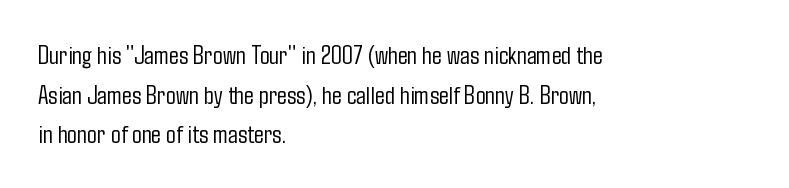
Q: Is the text bold? A: No.
Q: Is the text italic (slanted)? A: No, it is upright.
Q: Is the text underlined? A: No.
Q: How is the paragraph aligned? A: Left-aligned.
Q: Is the spacing between letters normal or unusually wide? A: Normal.
Q: Is the spacing between lines tight, normal or loose? A: Normal.
